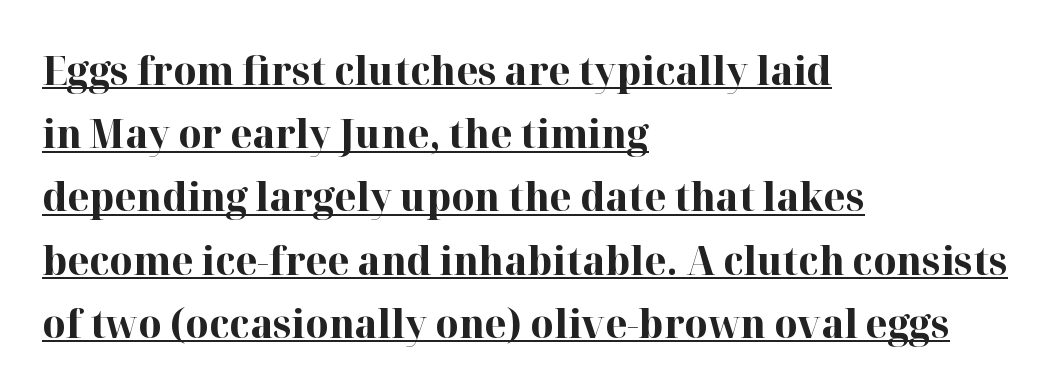
Q: Is the text bold? A: Yes.
Q: Is the text italic (slanted)? A: No, it is upright.
Q: Is the typeface a serif or a sans-serif typeface? A: Serif.
Q: Is the text underlined? A: Yes.
Q: How is the paragraph aligned? A: Left-aligned.
Q: Is the spacing between letters normal or unusually wide? A: Normal.
Q: Is the spacing between lines tight, normal or loose? A: Normal.
Q: Width (condensed, normal, or wide)? A: Normal.
Q: Stroke contrast? A: High.
Q: x-height? A: Medium.
Q: Monospaced? A: No.
